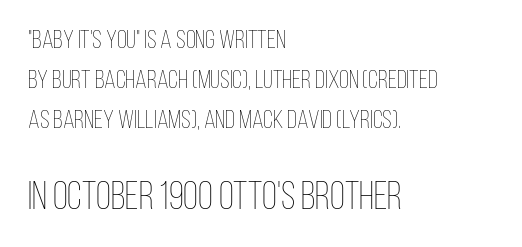
The image shows 39 px thin, condensed type, upright; set left-aligned, normal line spacing (1.53x), normal letter spacing, not underlined; the second (bottom) block is 1.5x larger; low stroke contrast and a large x-height.
